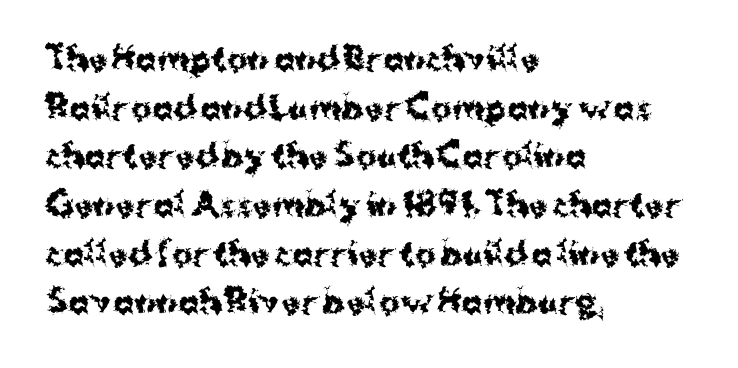
The image shows 31 px bold sans-serif type, upright; set left-aligned, normal line spacing (1.57x), normal letter spacing, not underlined; medium stroke contrast and a medium x-height.
